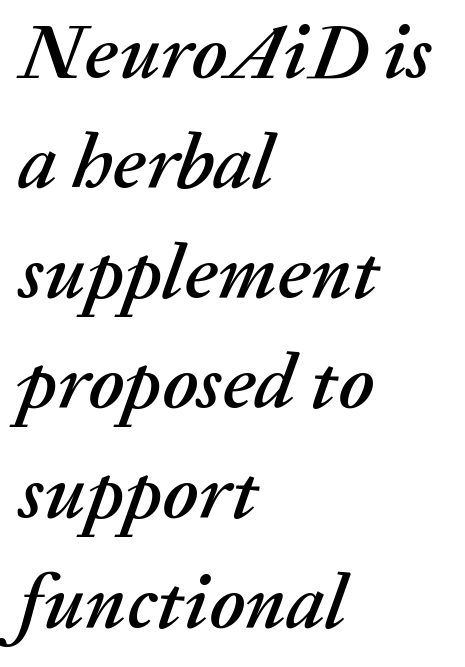
{"italic": "yes", "lean": "right", "slant_degrees": 20, "width": "normal", "stroke_contrast": "medium", "x_height": "medium", "monospaced": "no", "underline": "no", "align": "left", "line_spacing": "normal", "line_spacing_ratio": 1.41, "letter_spacing": "normal", "letter_spacing_em": 0.0, "glyph_px": 78}
